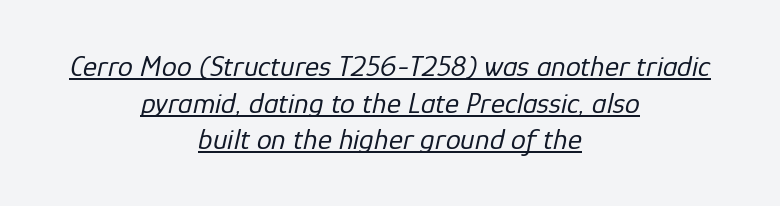
Students, note that the glyphs here touch the page at normal intervals. Horizontally, the lines are justified to the midpoint only. The passage shown is typed in a proportional face where columns would drift. Observe the lean: these are italic letterforms. No extra ink here — the face is not bold. The string is rendered with underlining switched on.
